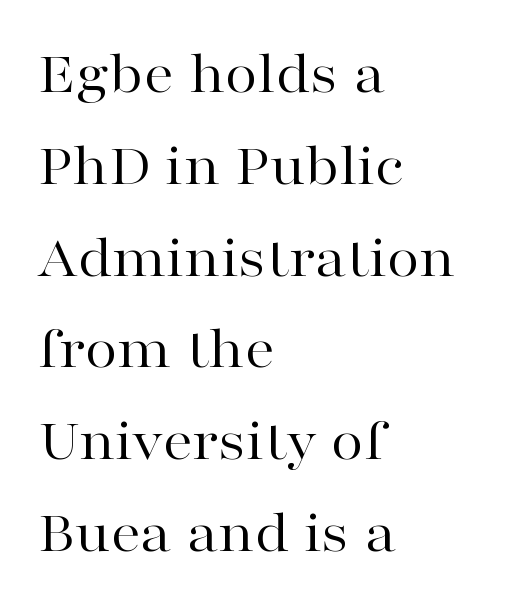
If you drew a line through each stem, it would be perfectly vertical. Character widths vary here, with narrow letters taking less room than wide ones. In terms of letterspacing, this is plain default setting. Horizontal bands of white between lines are of average thickness.
